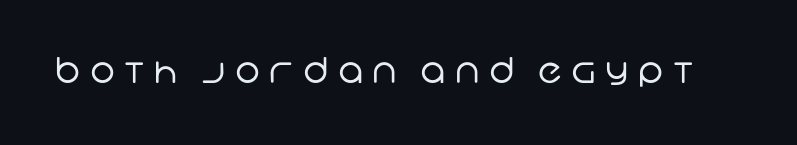
The image shows 35 px regular-weight sans-serif type; set unusually wide letter spacing (+0.27 em), not underlined; low stroke contrast and a large x-height.
